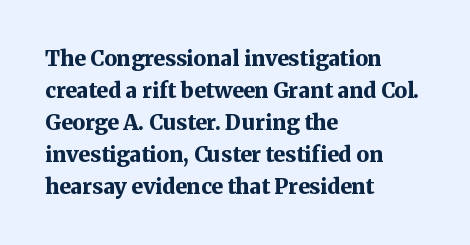
The image shows 21 px bold type, upright; set left-aligned, normal line spacing (1.52x), normal letter spacing, not underlined.
